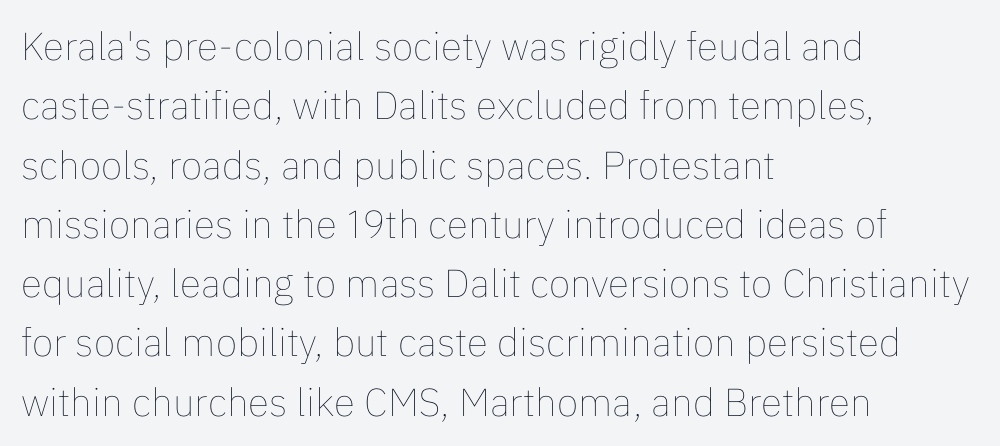
Q: Is the text bold? A: No.
Q: Is the text italic (slanted)? A: No, it is upright.
Q: Is the text underlined? A: No.
Q: How is the paragraph aligned? A: Left-aligned.
Q: Is the spacing between letters normal or unusually wide? A: Normal.
Q: Is the spacing between lines tight, normal or loose? A: Normal.
Q: Width (condensed, normal, or wide)? A: Normal.
Q: Stroke contrast? A: Low.
Q: x-height? A: Medium.
Q: Monospaced? A: No.
